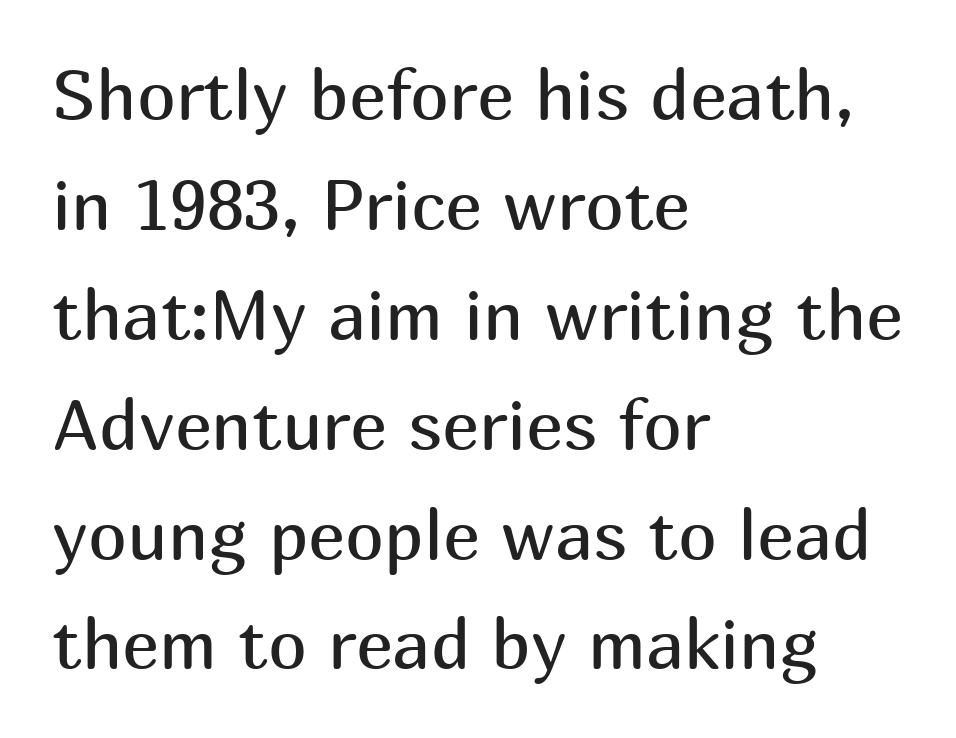
{"serif": "no", "italic": "no", "bold": "no", "weight": "regular", "width": "normal", "stroke_contrast": "medium", "x_height": "medium", "monospaced": "no", "underline": "no", "align": "left", "line_spacing": "normal", "line_spacing_ratio": 1.57, "letter_spacing": "normal", "letter_spacing_em": 0.0, "glyph_px": 70}
